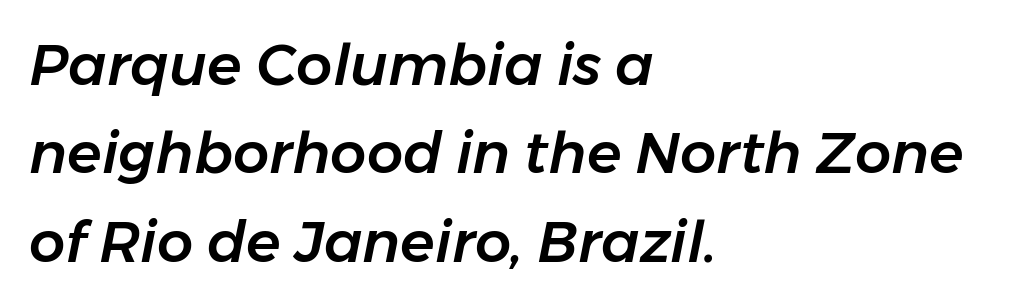
Would a proofreader flag this as italicized? Yes. Only glyphs here, with clear space below each row. Leftover space on each line is placed entirely after the last word. There is no visible air inserted between adjacent glyphs.
